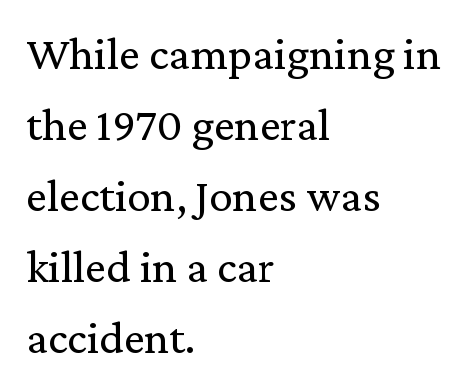
The image shows 47 px regular-weight serif type, upright; set left-aligned, normal line spacing (1.51x), normal letter spacing, not underlined; low stroke contrast and a medium x-height.
